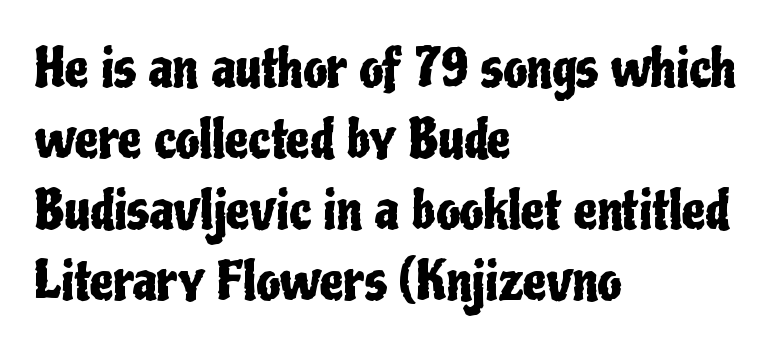
The image shows 53 px condensed sans-serif type, upright; set left-aligned, normal line spacing (1.34x), normal letter spacing, not underlined; low stroke contrast and a medium x-height.
